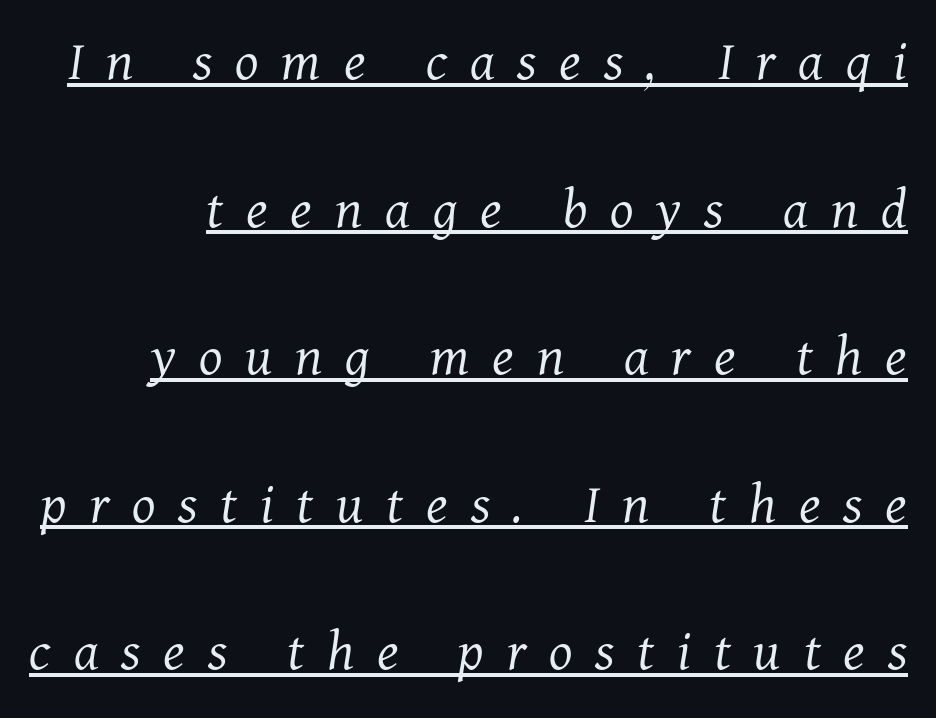
{"serif": "yes", "italic": "yes", "lean": "right", "slant_degrees": 11, "bold": "no", "weight": "light", "width": "normal", "stroke_contrast": "medium", "x_height": "medium", "monospaced": "no", "underline": "yes", "line_spacing": "loose", "line_spacing_ratio": 2.46, "letter_spacing": "wide", "letter_spacing_em": 0.38, "glyph_px": 60}
